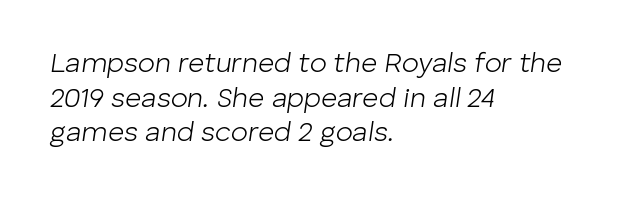
Do the characters align in a grid? No, the font is proportional. The gap between lines stays unmarked. In terms of posture, this sample is oblique. What stands out about the letter spacing? Nothing — it is the standard amount.
